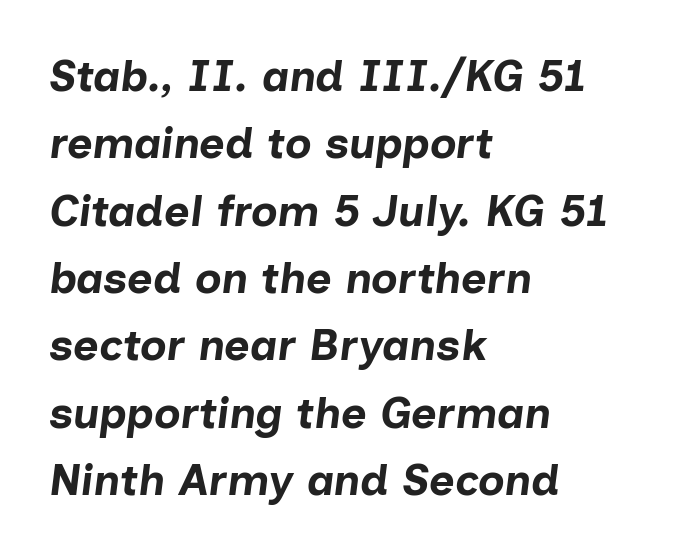
All the whitespace from short lines collects on the right. The rendering uses natural spacing where letterforms have individual widths. The baseline area is clear. Caption: bold face, heavy strokes.
